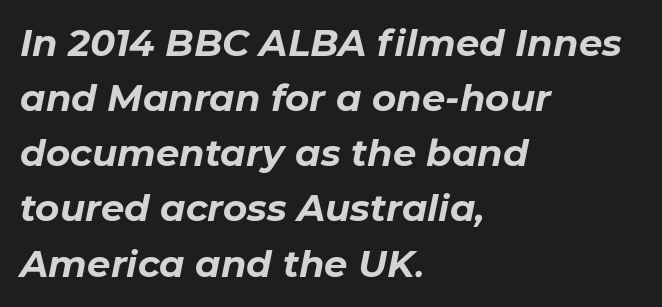
Reading down the block, your eye returns to a fixed left position each line. Between one letter and the next there's only the usual sliver of space. Here the designer chose a conventional face with non-uniform glyph widths. The words here are not underlined.
